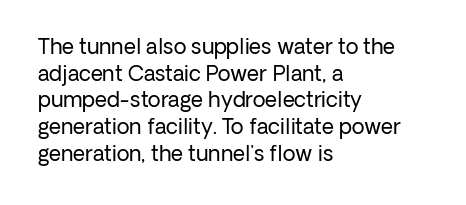
The image shows 21 px text type, upright; set left-aligned, normal line spacing (1.27x), normal letter spacing, not underlined.
